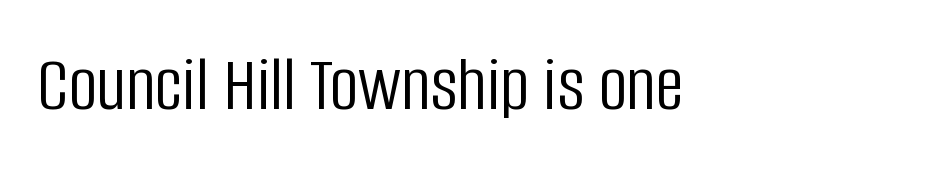
Q: Is the text bold? A: No.
Q: Is the text italic (slanted)? A: No, it is upright.
Q: Is the typeface a serif or a sans-serif typeface? A: Sans-serif.
Q: Is the text underlined? A: No.
Q: Is the spacing between letters normal or unusually wide? A: Normal.
Q: Width (condensed, normal, or wide)? A: Condensed.
Q: Stroke contrast? A: Low.
Q: x-height? A: Large.
Q: Monospaced? A: No.
